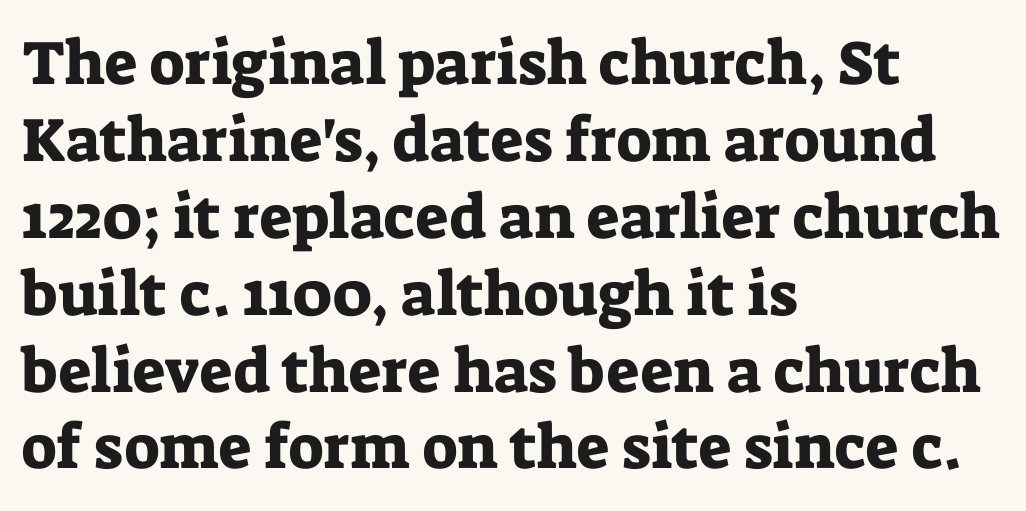
Classification — serif. Is the block centered? No — it sits flush against the left margin. Varying glyph widths throughout — classic text-font behaviour. The letterforms sit shoulder to shoulder at normal distance.
